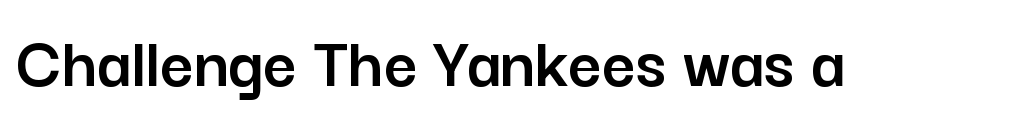
{"serif": "no", "italic": "no", "width": "normal", "stroke_contrast": "low", "x_height": "medium", "monospaced": "no", "underline": "no", "letter_spacing": "normal", "letter_spacing_em": 0.0, "glyph_px": 74}
